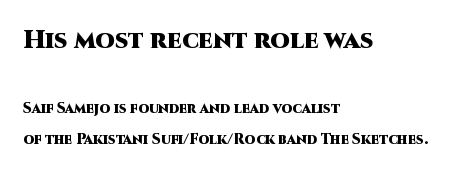
The image shows 25 px bold type, upright; set left-aligned, loose line spacing (2.24x), normal letter spacing, not underlined; the first (top) block is 1.79x larger.
